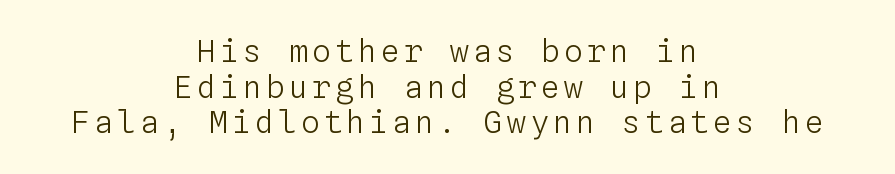
Line starts and ends both wander, symmetrically. Each letter, wide or thin by design, is forced into the same width here. Just letters on the line, the space beneath them empty. The letterforms sit at book weight or below. Leading: reduced. Italic? Not at all — the glyphs are vertical.
